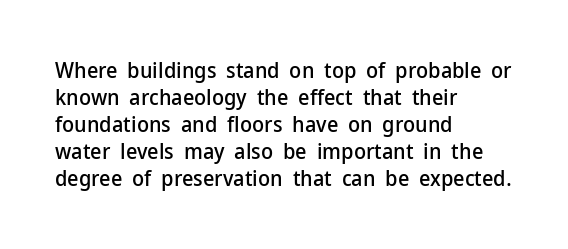
The image shows 22 px text type, upright; set left-aligned, line spacing 1.23x, normal letter spacing, not underlined.
